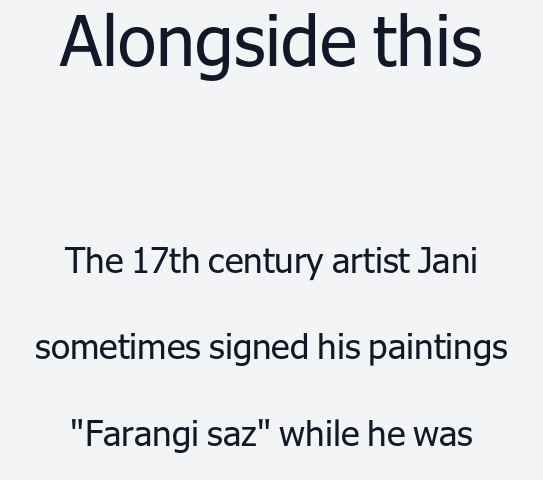
{"serif": "no", "italic": "no", "bold": "no", "weight": "regular", "width": "normal", "stroke_contrast": "low", "x_height": "medium", "monospaced": "no", "underline": "no", "align": "center", "line_spacing": "loose", "line_spacing_ratio": 2.48, "letter_spacing": "normal", "letter_spacing_em": 0.0, "larger_block": "first", "size_ratio": 2.0, "glyph_px": 70}
